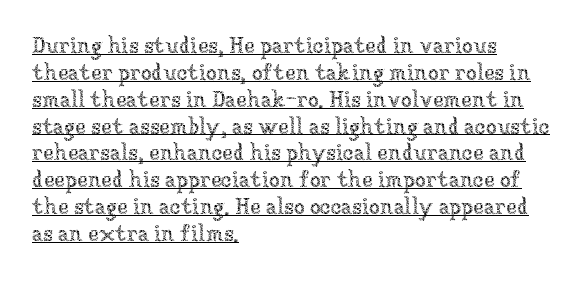
Q: Is the text bold? A: No.
Q: Is the text italic (slanted)? A: No, it is upright.
Q: Is the text underlined? A: Yes.
Q: How is the paragraph aligned? A: Left-aligned.
Q: Is the spacing between letters normal or unusually wide? A: Normal.
